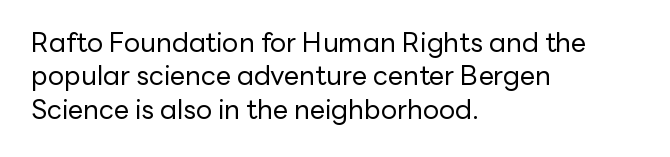
No letter is thick-stroked: the sample isn't bold. This rendering leaves character spacing at its baseline value. A bare baseline throughout the passage. Line beginnings align vertically; line endings do not. This sample uses an upright cut, with every glyph sitting square on the baseline.
